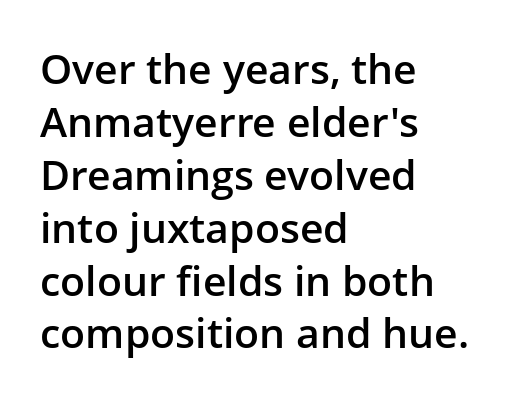
Proportional: the letters do not fall into vertical columns. The designer left line spacing at the default. The rendering keeps characters at their native spacing. A classic flush-left, rag-right setting is used for this passage.
